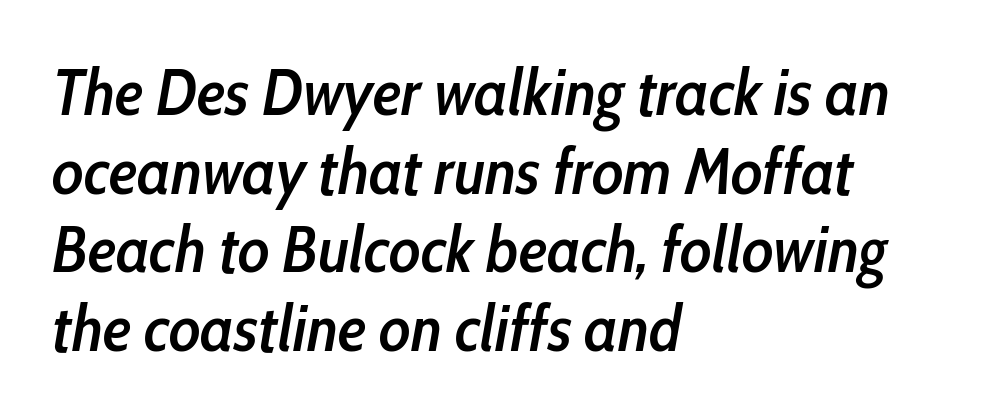
{"italic": "yes", "lean": "right", "slant_degrees": 10, "bold": "semi", "weight": "semibold", "width": "condensed", "stroke_contrast": "low", "x_height": "medium", "monospaced": "no", "underline": "no", "align": "left", "line_spacing_ratio": 1.21, "letter_spacing": "normal", "letter_spacing_em": 0.0, "glyph_px": 65}
